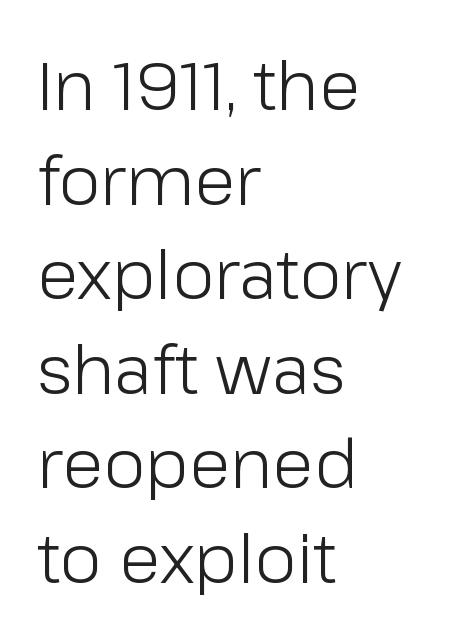
Q: Is the text bold? A: No.
Q: Is the text italic (slanted)? A: No, it is upright.
Q: Is the typeface a serif or a sans-serif typeface? A: Sans-serif.
Q: Is the text underlined? A: No.
Q: How is the paragraph aligned? A: Left-aligned.
Q: Is the spacing between letters normal or unusually wide? A: Normal.
Q: Is the spacing between lines tight, normal or loose? A: Normal.
Q: Width (condensed, normal, or wide)? A: Normal.
Q: Stroke contrast? A: Low.
Q: x-height? A: Medium.
Q: Monospaced? A: No.
